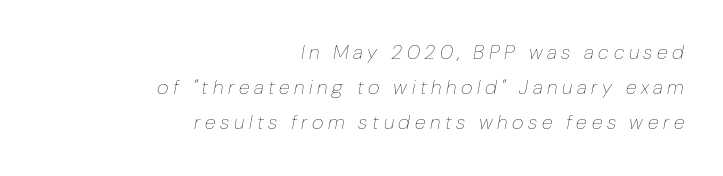
{"italic": "yes", "lean": "right", "slant_degrees": 10, "bold": "no", "underline": "no", "align": "right", "line_spacing_ratio": 1.76, "letter_spacing": "wide", "letter_spacing_em": 0.23, "glyph_px": 20}
